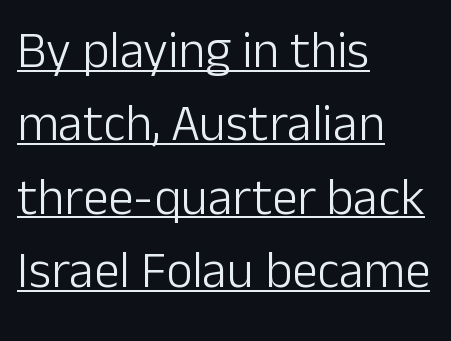
Serifs: no, the terminals of the letterforms are clean. Designer's note — italics off, roman on. Glyph-to-glyph distance matches everyday printed text. Line beginnings align vertically; line endings do not. The face looks like a standard text weight, possibly lighter.
